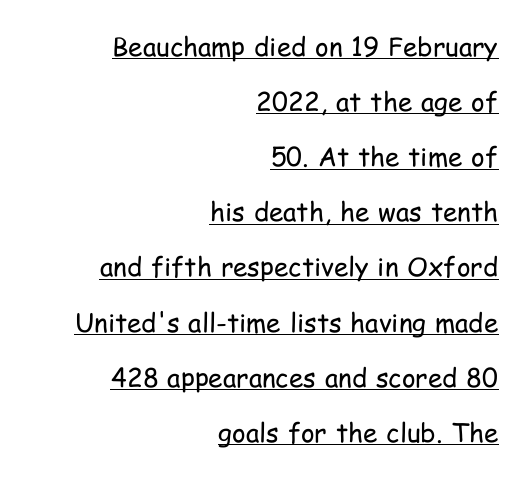
{"italic": "no", "bold": "no", "underline": "yes", "align": "right", "line_spacing": "loose", "line_spacing_ratio": 2.12, "letter_spacing": "normal", "letter_spacing_em": 0.0, "glyph_px": 26}
